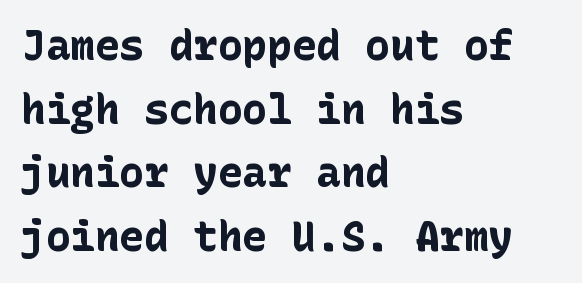
{"serif": "no", "italic": "no", "bold": "yes", "weight": "bold", "width": "normal", "stroke_contrast": "low", "x_height": "medium", "underline": "no", "align": "left", "line_spacing": "normal", "line_spacing_ratio": 1.55, "letter_spacing": "normal", "letter_spacing_em": 0.0, "glyph_px": 41}
